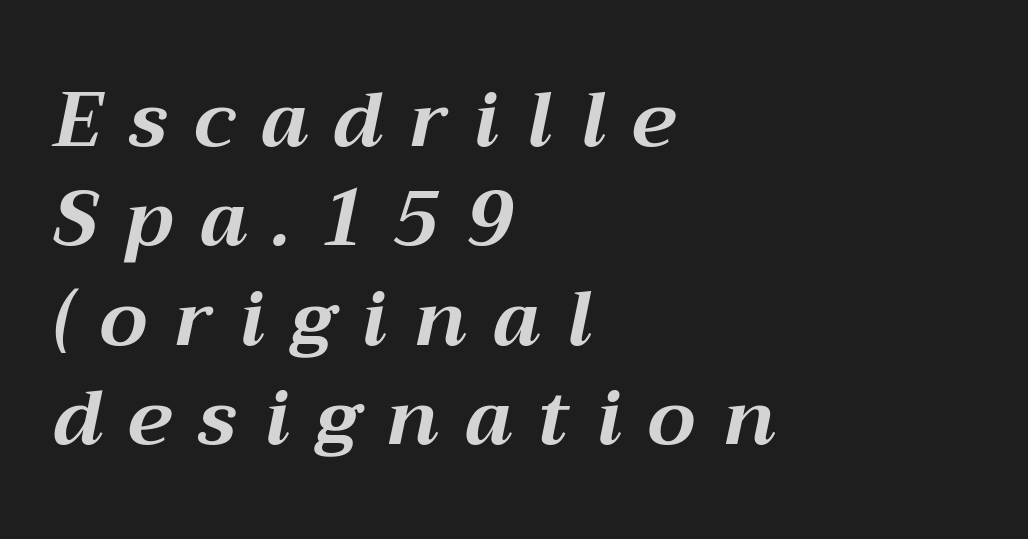
{"italic": "yes", "lean": "right", "slant_degrees": 12, "bold": "yes", "weight": "bold", "width": "normal", "stroke_contrast": "medium", "x_height": "medium", "monospaced": "no", "underline": "no", "align": "left", "line_spacing": "normal", "line_spacing_ratio": 1.29, "letter_spacing": "wide", "letter_spacing_em": 0.35, "glyph_px": 77}
